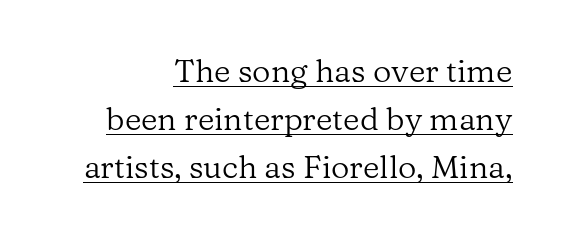
Q: Is the text bold? A: No.
Q: Is the text italic (slanted)? A: No, it is upright.
Q: Is the typeface a serif or a sans-serif typeface? A: Serif.
Q: Is the text underlined? A: Yes.
Q: How is the paragraph aligned? A: Right-aligned.
Q: Is the spacing between letters normal or unusually wide? A: Normal.
Q: Is the spacing between lines tight, normal or loose? A: Normal.
Q: Width (condensed, normal, or wide)? A: Normal.
Q: Stroke contrast? A: Low.
Q: x-height? A: Medium.
Q: Monospaced? A: No.
